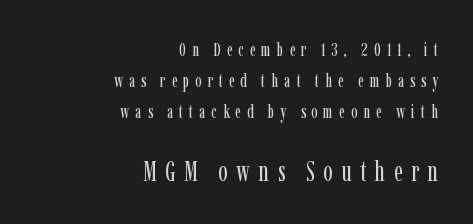
{"serif": "yes", "italic": "no", "bold": "no", "weight": "regular", "width": "condensed", "stroke_contrast": "low", "x_height": "medium", "monospaced": "no", "underline": "no", "align": "right", "line_spacing": "normal", "line_spacing_ratio": 1.64, "letter_spacing": "wide", "letter_spacing_em": 0.3, "larger_block": "second", "size_ratio": 1.47, "glyph_px": 28}
